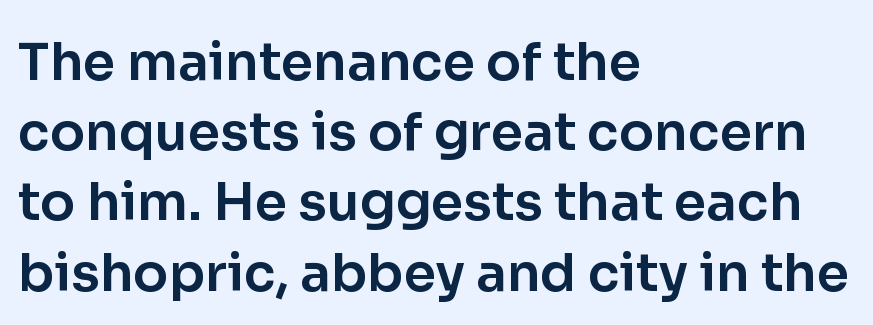
Q: Is the text italic (slanted)? A: No, it is upright.
Q: Is the typeface a serif or a sans-serif typeface? A: Sans-serif.
Q: Is the text underlined? A: No.
Q: How is the paragraph aligned? A: Left-aligned.
Q: Is the spacing between letters normal or unusually wide? A: Normal.
Q: Is the spacing between lines tight, normal or loose? A: Normal.
Q: Width (condensed, normal, or wide)? A: Normal.
Q: Stroke contrast? A: Low.
Q: x-height? A: Medium.
Q: Monospaced? A: No.
